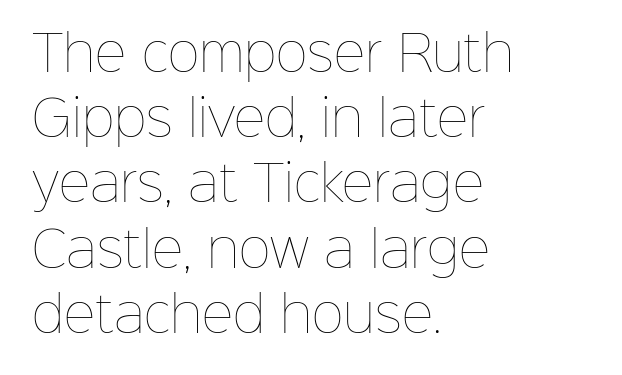
{"italic": "no", "bold": "no", "weight": "thin", "width": "normal", "stroke_contrast": "low", "x_height": "medium", "monospaced": "no", "underline": "no", "align": "left", "line_spacing": "normal", "line_spacing_ratio": 1.33, "letter_spacing": "normal", "letter_spacing_em": 0.0, "glyph_px": 49}
